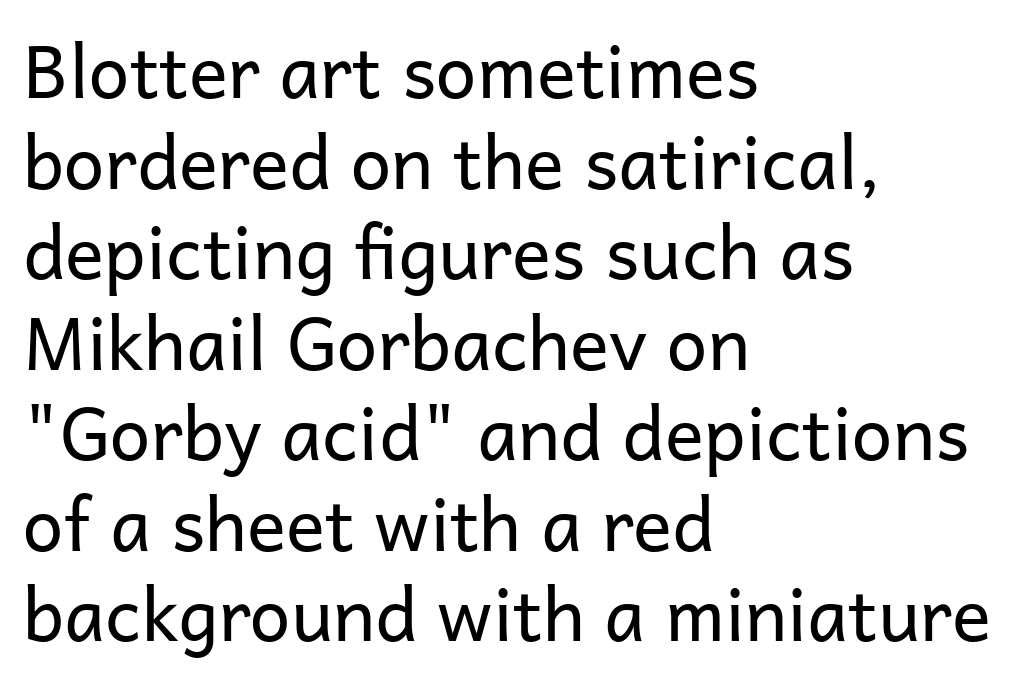
The rag falls on the right side of this text block. The passage shown is typeset with a sans-serif family. If you drew a line through each stem, it would be perfectly vertical. A typesetter would call this proportional, since set widths differ per character. Stroke mass is kept to a normal reading level or below.
